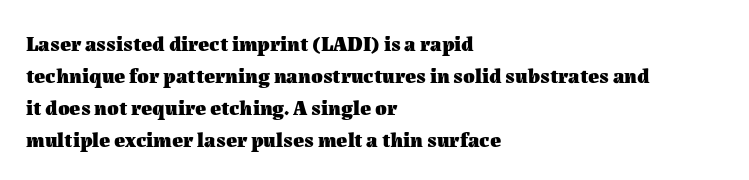
The type sits square on the baseline with zero lean. Summary of weight: heavy, a full bold. Interline gaps are of average width in this sample. The type is set solid horizontally, with unmodified tracking. Underline: absent.
